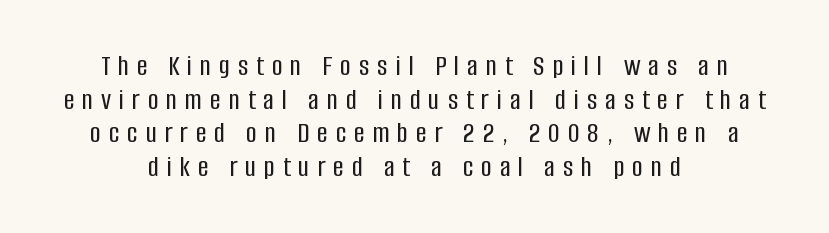
Q: Is the text italic (slanted)? A: No, it is upright.
Q: Is the typeface a serif or a sans-serif typeface? A: Sans-serif.
Q: Is the text underlined? A: No.
Q: How is the paragraph aligned? A: Centered.
Q: Is the spacing between letters normal or unusually wide? A: Unusually wide.
Q: Is the spacing between lines tight, normal or loose? A: Tight.
Q: Width (condensed, normal, or wide)? A: Condensed.
Q: Stroke contrast? A: Low.
Q: x-height? A: Large.
Q: Monospaced? A: No.
